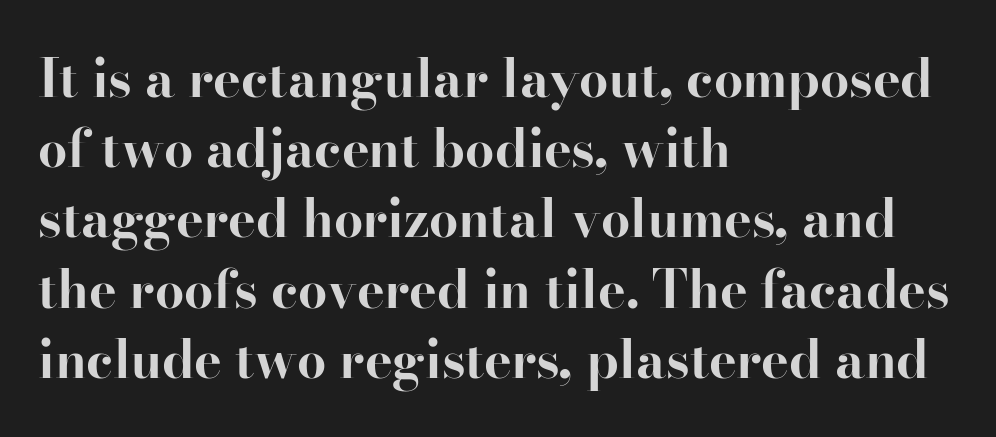
The image shows 52 px bold serif type, upright; set left-aligned, normal line spacing (1.35x), normal letter spacing, not underlined; high stroke contrast and a small x-height.
